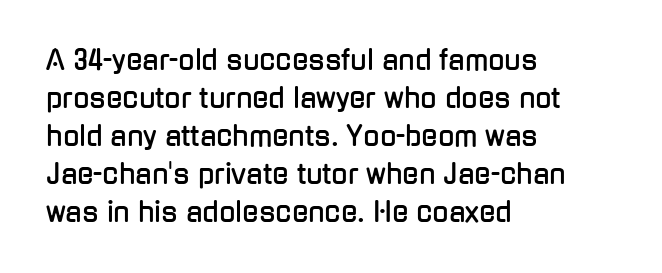
Every stem runs plumb, perpendicular to the baseline. No extra tracking has been applied to these lines. Students, observe: this is what conventionally led text looks like. The rendering anchors every line to the left-hand side. Just letters on the line, the space beneath them empty.
